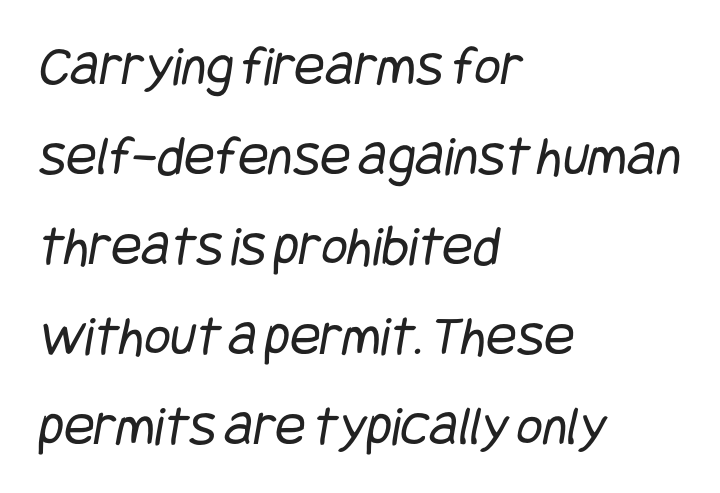
{"serif": "no", "bold": "no", "weight": "regular", "width": "condensed", "stroke_contrast": "low", "x_height": "large", "underline": "no", "align": "left", "line_spacing": "normal", "line_spacing_ratio": 1.58, "letter_spacing": "normal", "letter_spacing_em": 0.0, "glyph_px": 57}
